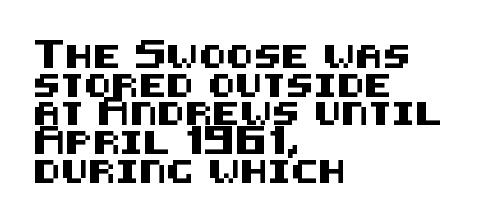
Q: Is the text italic (slanted)? A: No, it is upright.
Q: Is the text underlined? A: No.
Q: How is the paragraph aligned? A: Left-aligned.
Q: Is the spacing between letters normal or unusually wide? A: Normal.
Q: Is the spacing between lines tight, normal or loose? A: Normal.
